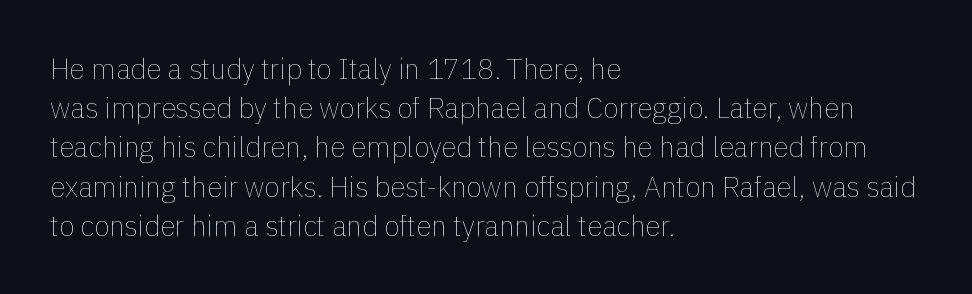
Q: Is the text bold? A: No.
Q: Is the text italic (slanted)? A: No, it is upright.
Q: Is the text underlined? A: No.
Q: How is the paragraph aligned? A: Left-aligned.
Q: Is the spacing between letters normal or unusually wide? A: Normal.
Q: Is the spacing between lines tight, normal or loose? A: Normal.
Q: Width (condensed, normal, or wide)? A: Normal.
Q: x-height? A: Medium.
Q: Monospaced? A: No.
